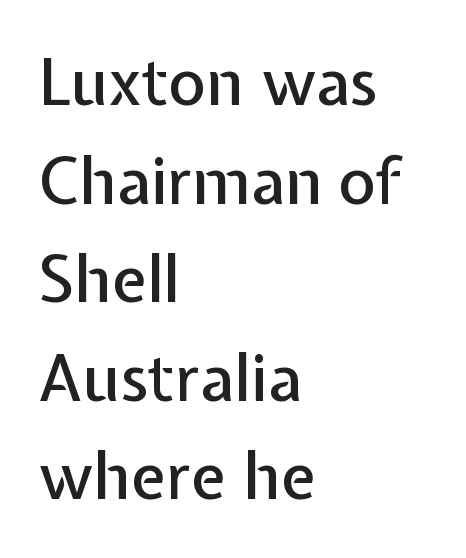
{"serif": "no", "italic": "no", "width": "normal", "stroke_contrast": "low", "x_height": "medium", "monospaced": "no", "underline": "no", "align": "left", "line_spacing": "normal", "line_spacing_ratio": 1.54, "letter_spacing": "normal", "letter_spacing_em": 0.0, "glyph_px": 64}
